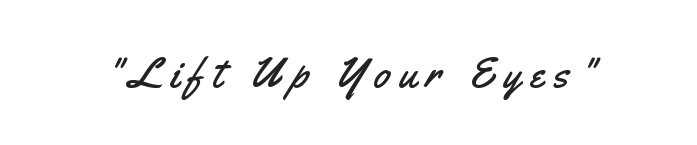
The image shows 43 px condensed sans-serif type; set unusually wide letter spacing (+0.22 em), not underlined; medium stroke contrast and a small x-height.
